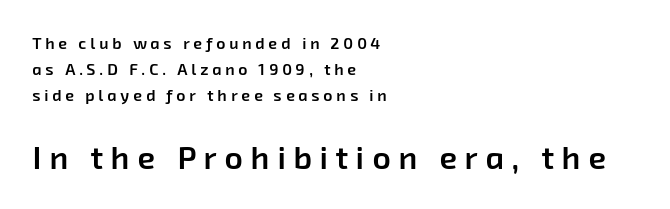
Q: Is the text bold? A: Semi-bold.
Q: Is the typeface a serif or a sans-serif typeface? A: Sans-serif.
Q: Is the text underlined? A: No.
Q: How is the paragraph aligned? A: Left-aligned.
Q: Is the spacing between letters normal or unusually wide? A: Unusually wide.
Q: Is the spacing between lines tight, normal or loose? A: Normal.
Q: Which block of text is set in a larger size, the first (top) or the second (bottom)? A: The second (bottom) one.
Q: Width (condensed, normal, or wide)? A: Normal.
Q: Stroke contrast? A: Low.
Q: x-height? A: Medium.
Q: Monospaced? A: No.
